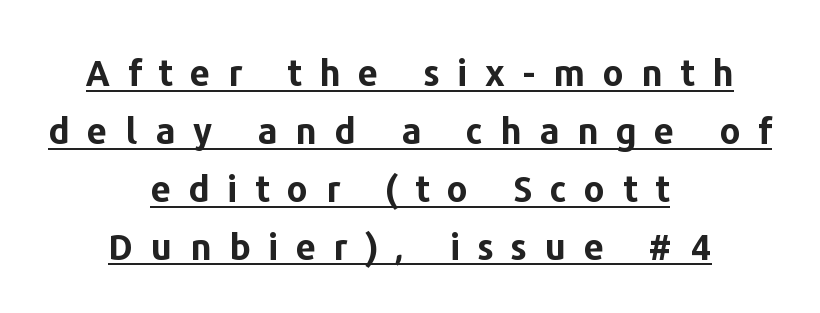
The image shows 36 px bold sans-serif type, upright; set centered, normal line spacing (1.61x), unusually wide letter spacing (+0.49 em), underlined; low stroke contrast and a medium x-height.
